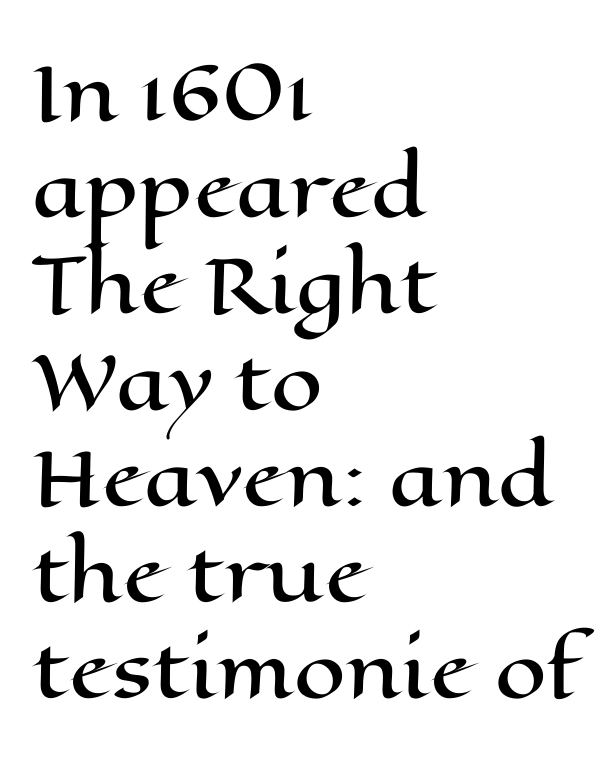
Q: Is the text italic (slanted)? A: No, it is upright.
Q: Is the text underlined? A: No.
Q: How is the paragraph aligned? A: Left-aligned.
Q: Is the spacing between letters normal or unusually wide? A: Normal.
Q: Is the spacing between lines tight, normal or loose? A: Normal.
Q: Width (condensed, normal, or wide)? A: Wide.
Q: Stroke contrast? A: High.
Q: x-height? A: Medium.
Q: Monospaced? A: No.
